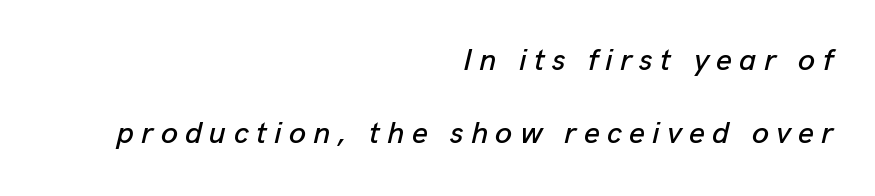
The rag falls on the left side of this text block. Line spacing here is loose. The glyphs look as if they've been sheared to an angle. You could only call the tracking loose — the letters float apart. Think of a printed novel: that variable character pitch is what you see here. The passage shown is not underscored anywhere.
